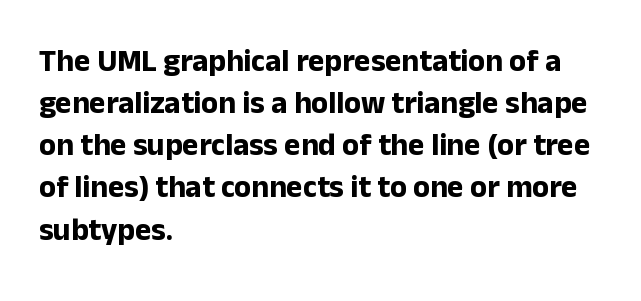
Q: Is the text bold? A: Yes.
Q: Is the text italic (slanted)? A: No, it is upright.
Q: Is the typeface a serif or a sans-serif typeface? A: Sans-serif.
Q: Is the text underlined? A: No.
Q: How is the paragraph aligned? A: Left-aligned.
Q: Is the spacing between letters normal or unusually wide? A: Normal.
Q: Is the spacing between lines tight, normal or loose? A: Normal.
Q: Width (condensed, normal, or wide)? A: Normal.
Q: Stroke contrast? A: Low.
Q: x-height? A: Medium.
Q: Monospaced? A: No.
